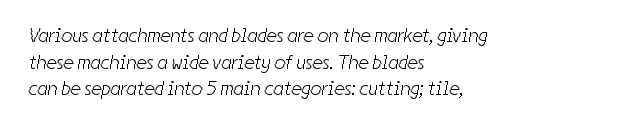
The image shows 20 px text type; set left-aligned, normal line spacing (1.33x), normal letter spacing, not underlined.
